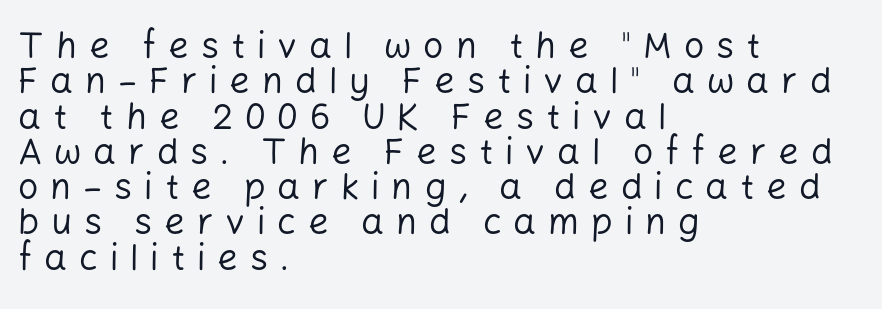
The characters display no serif detailing; their extremities are plain. Descender tails drop into unmarked territory. The lines are quadded left. The font sits on the lighter half of the weight spectrum, regular included. A typesetter would call this proportional, since set widths differ per character. The type is letterspaced generously, with wide tracking.
